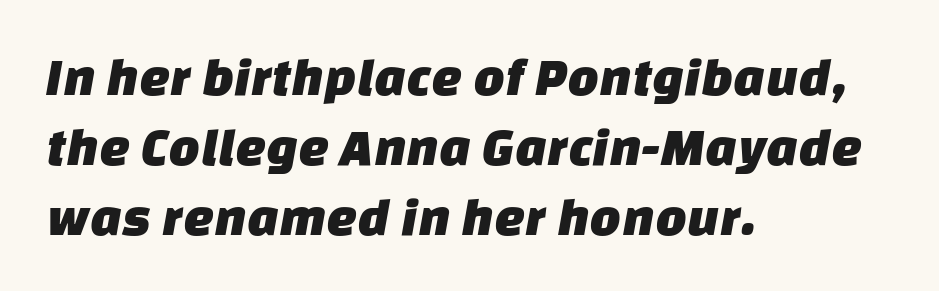
{"serif": "no", "width": "normal", "stroke_contrast": "low", "x_height": "large", "monospaced": "no", "underline": "no", "align": "left", "line_spacing": "normal", "line_spacing_ratio": 1.27, "letter_spacing": "normal", "letter_spacing_em": 0.0, "glyph_px": 55}
